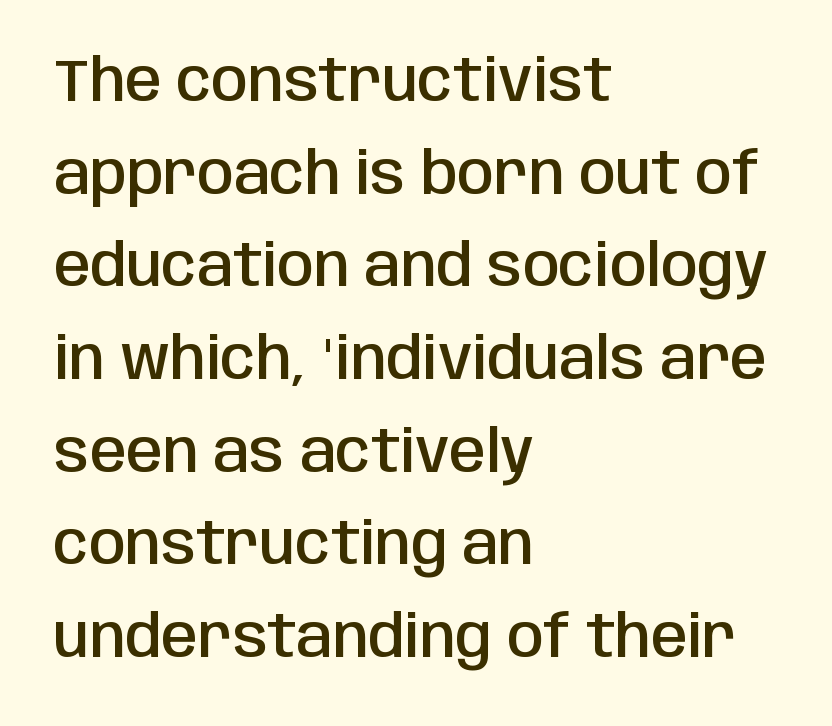
Q: Is the text bold? A: Semi-bold.
Q: Is the text italic (slanted)? A: No, it is upright.
Q: Is the typeface a serif or a sans-serif typeface? A: Sans-serif.
Q: Is the text underlined? A: No.
Q: How is the paragraph aligned? A: Left-aligned.
Q: Is the spacing between letters normal or unusually wide? A: Normal.
Q: Is the spacing between lines tight, normal or loose? A: Normal.
Q: Width (condensed, normal, or wide)? A: Condensed.
Q: Stroke contrast? A: Low.
Q: x-height? A: Large.
Q: Monospaced? A: No.
